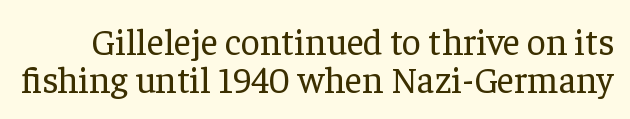
{"serif": "yes", "italic": "no", "bold": "no", "weight": "regular", "width": "normal", "stroke_contrast": "low", "x_height": "medium", "monospaced": "no", "underline": "no", "line_spacing": "tight", "line_spacing_ratio": 1.04, "letter_spacing": "normal", "letter_spacing_em": 0.0, "glyph_px": 37}
